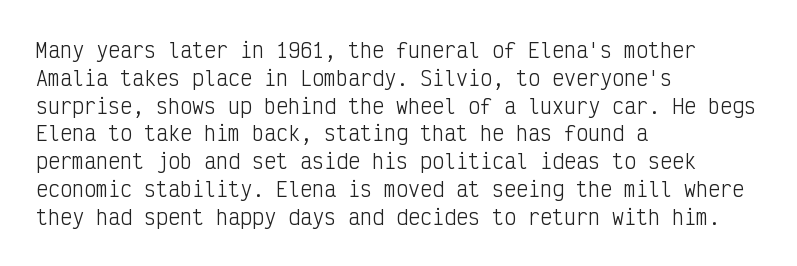
Q: Is the text bold? A: No.
Q: Is the text italic (slanted)? A: No, it is upright.
Q: Is the text underlined? A: No.
Q: How is the paragraph aligned? A: Left-aligned.
Q: Is the spacing between letters normal or unusually wide? A: Normal.
Q: Is the spacing between lines tight, normal or loose? A: Normal.
